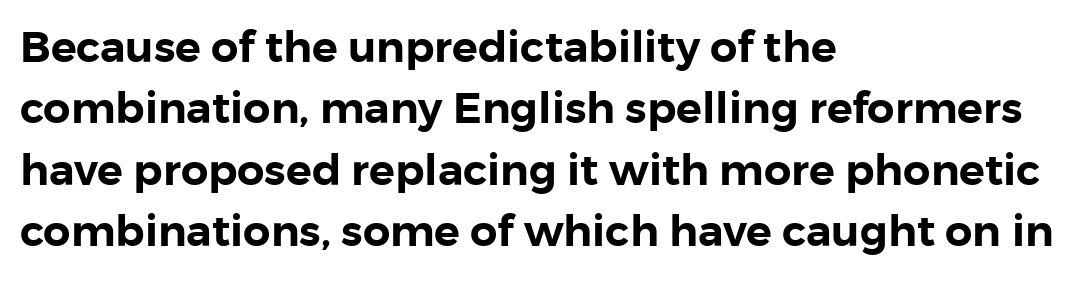
Spacing between characters is what you'd get straight out of the box. Looks like regular typesetting: each glyph gets only the width it needs. Notice how descenders clear the ascenders below comfortably — that's standard leading. Is the block centered? No — it sits flush against the left margin.
